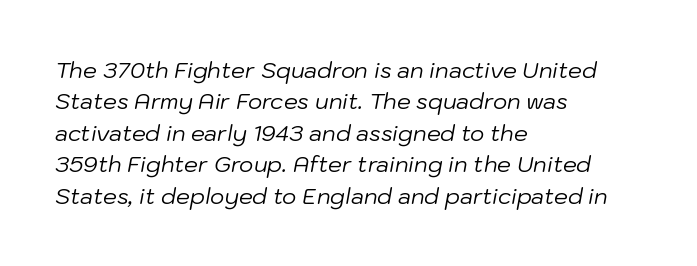
{"italic": "yes", "lean": "right", "slant_degrees": 10, "bold": "no", "underline": "no", "align": "left", "line_spacing": "normal", "line_spacing_ratio": 1.43, "letter_spacing": "normal", "letter_spacing_em": 0.0, "glyph_px": 22}
